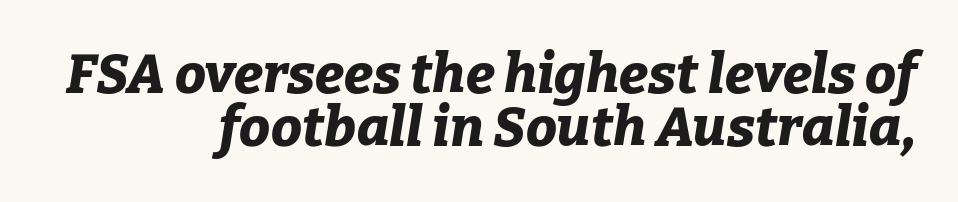
Q: Is the text bold? A: Yes.
Q: Is the text italic (slanted)? A: Yes, it leans right by about 9 degrees.
Q: Is the text underlined? A: No.
Q: How is the paragraph aligned? A: Right-aligned.
Q: Is the spacing between letters normal or unusually wide? A: Normal.
Q: Is the spacing between lines tight, normal or loose? A: Tight.
Q: Width (condensed, normal, or wide)? A: Normal.
Q: Stroke contrast? A: Low.
Q: x-height? A: Medium.
Q: Monospaced? A: No.
